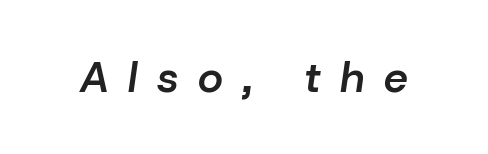
{"italic": "yes", "lean": "right", "slant_degrees": 8, "bold": "semi", "weight": "semibold", "width": "normal", "stroke_contrast": "low", "x_height": "medium", "monospaced": "no", "underline": "no", "letter_spacing": "wide", "letter_spacing_em": 0.46, "glyph_px": 43}
